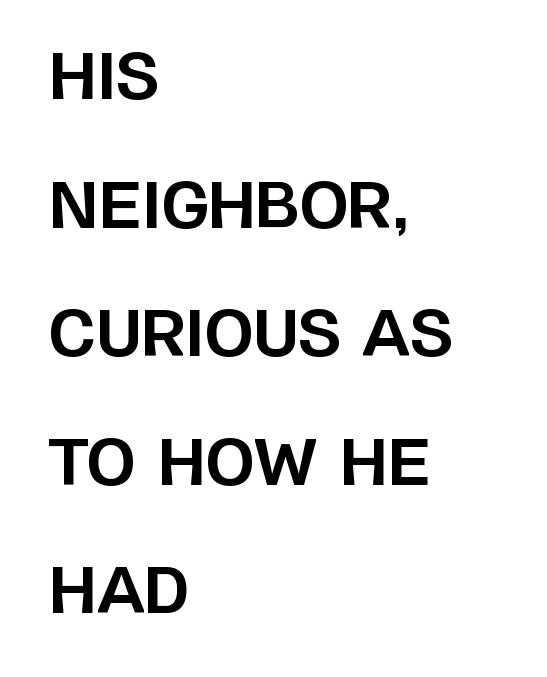
{"serif": "no", "italic": "no", "bold": "yes", "weight": "bold", "width": "normal", "stroke_contrast": "low", "x_height": "large", "monospaced": "no", "underline": "no", "align": "left", "line_spacing": "loose", "line_spacing_ratio": 2.04, "letter_spacing": "normal", "letter_spacing_em": 0.0, "glyph_px": 63}
